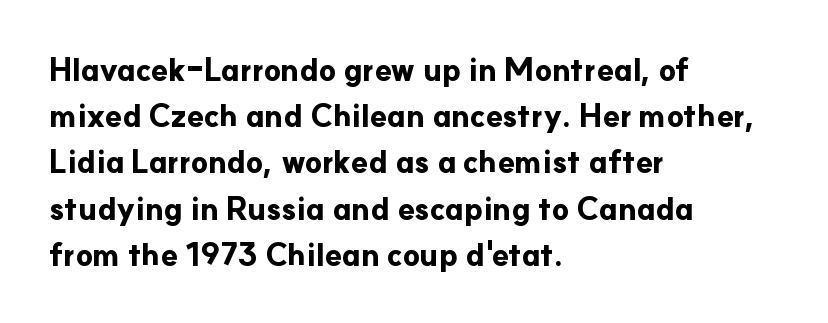
{"serif": "no", "italic": "no", "bold": "yes", "weight": "bold", "width": "normal", "stroke_contrast": "low", "x_height": "small", "monospaced": "no", "underline": "no", "align": "left", "line_spacing": "normal", "line_spacing_ratio": 1.49, "letter_spacing": "normal", "letter_spacing_em": 0.0, "glyph_px": 31}
